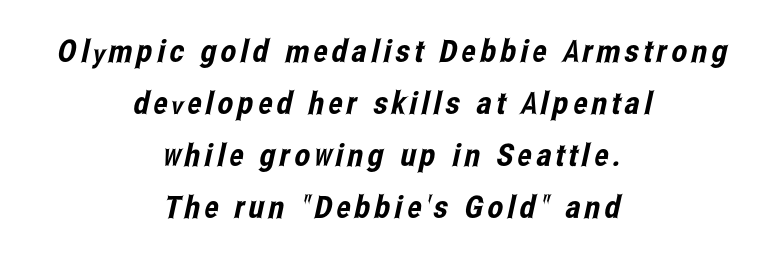
{"serif": "no", "width": "condensed", "stroke_contrast": "low", "x_height": "medium", "monospaced": "no", "underline": "no", "align": "center", "line_spacing": "normal", "line_spacing_ratio": 1.68, "glyph_px": 31}
